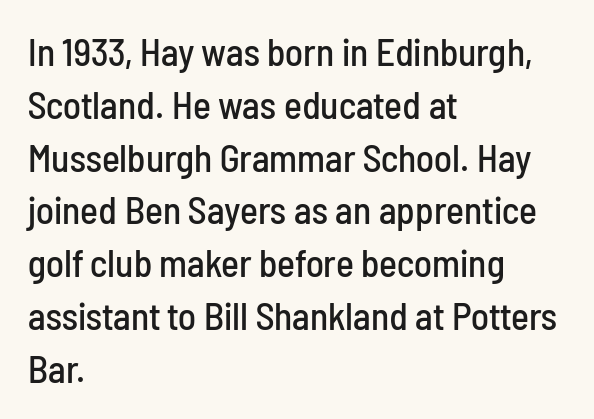
Serif or sans? Sans — the stroke terminals are bare. Observe the ordinary spacing: letters are neighbours, not strangers. Underline: absent. Summary of vertical rhythm: regular, with standard interline spacing. Ascenders rise straight up at ninety degrees.
